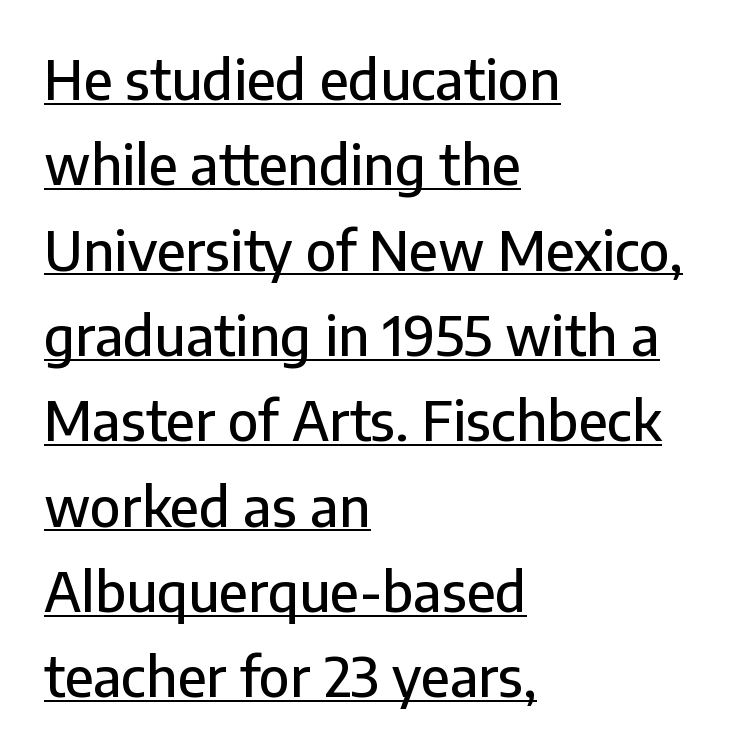
These lines are rendered in a variable-pitch font. The vertical gap from one line to the next is medium. Note: no serifs on the glyphs. Underlining? Definitely there. Default kerning and tracking; the words read as compact shapes. Italic? Not at all — the glyphs are vertical.
